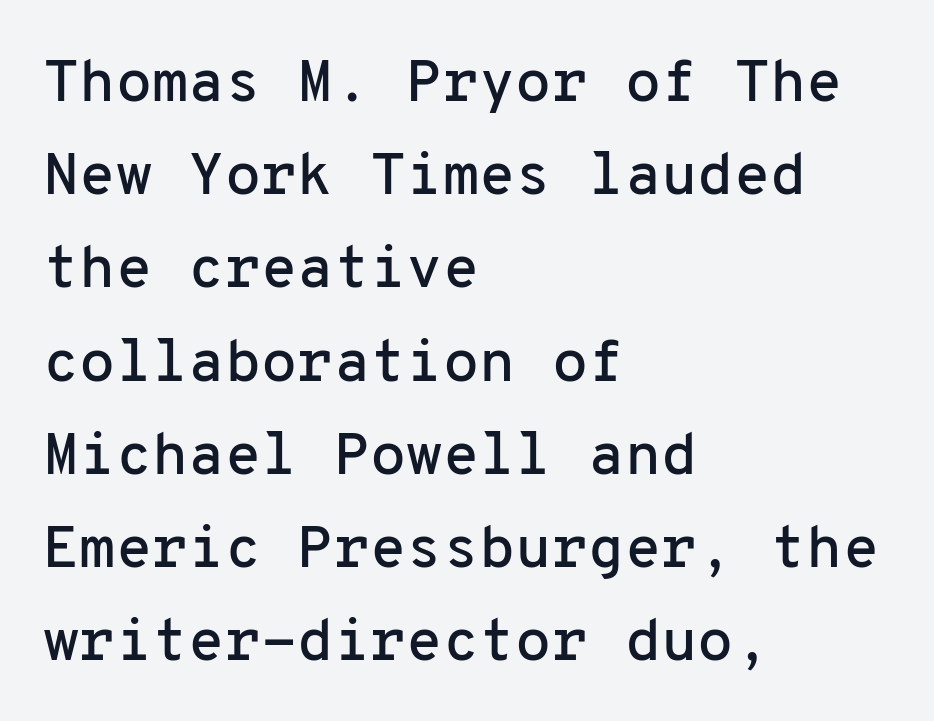
Q: Is the text italic (slanted)? A: No, it is upright.
Q: Is the typeface a serif or a sans-serif typeface? A: Sans-serif.
Q: Is the text underlined? A: No.
Q: How is the paragraph aligned? A: Left-aligned.
Q: Is the spacing between letters normal or unusually wide? A: Normal.
Q: Is the spacing between lines tight, normal or loose? A: Normal.
Q: Width (condensed, normal, or wide)? A: Normal.
Q: Stroke contrast? A: Low.
Q: x-height? A: Medium.
Q: Monospaced? A: Yes.
